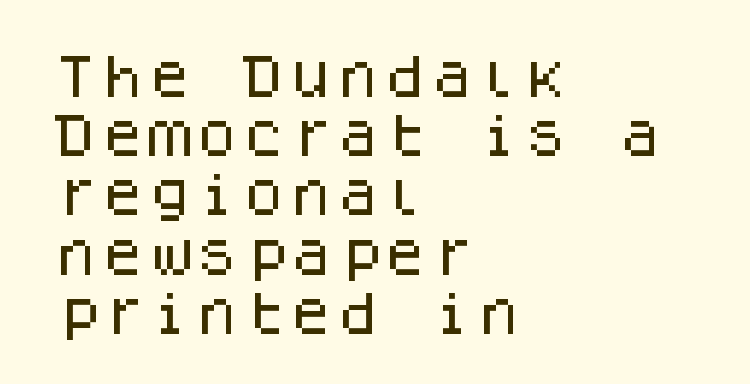
The area under the type is left untouched. The typeface chosen for these lines omits serifs. Here the designer chose a console-style face with uniform glyph widths. Vertically, the passage feels balanced, rows spaced as you'd expect. No extra tracking has been applied to these lines.
